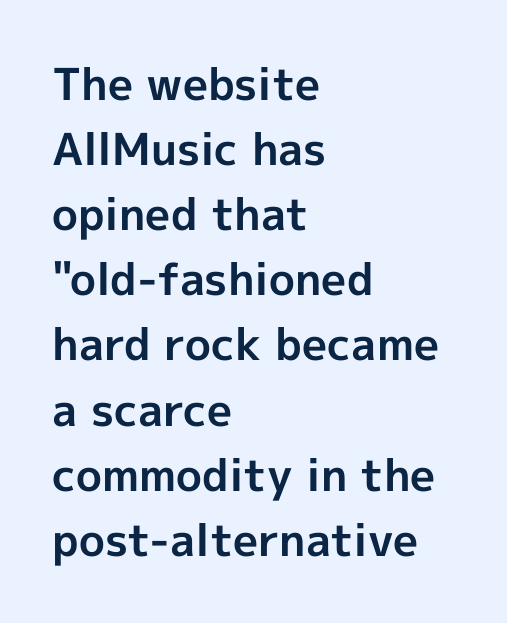
{"serif": "no", "italic": "no", "bold": "yes", "weight": "bold", "width": "normal", "x_height": "medium", "monospaced": "no", "underline": "no", "align": "left", "line_spacing": "normal", "line_spacing_ratio": 1.48, "letter_spacing": "normal", "letter_spacing_em": 0.0, "glyph_px": 44}
